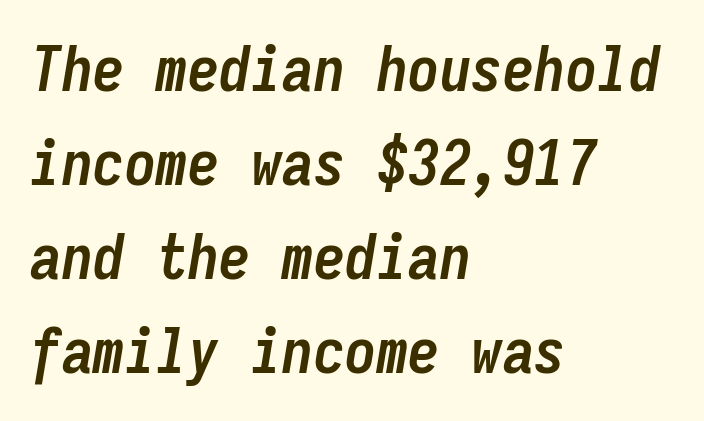
{"italic": "yes", "lean": "right", "slant_degrees": 9, "bold": "yes", "weight": "semibold", "width": "condensed", "stroke_contrast": "low", "x_height": "medium", "monospaced": "yes", "underline": "no", "align": "left", "line_spacing": "normal", "line_spacing_ratio": 1.49, "letter_spacing": "normal", "letter_spacing_em": 0.0, "glyph_px": 63}
